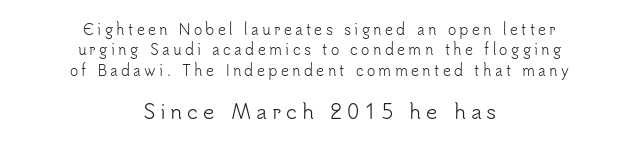
The image shows 20 px text type, upright; set centered, normal line spacing (1.46x), unusually wide letter spacing (+0.24 em), not underlined; the second (bottom) block is 1.43x larger.
